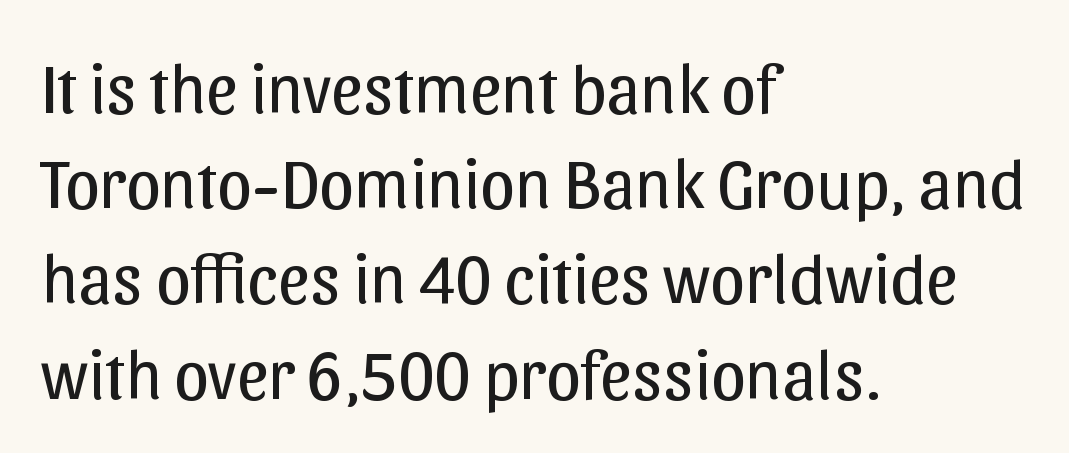
{"serif": "no", "italic": "no", "bold": "no", "weight": "regular", "width": "normal", "stroke_contrast": "low", "x_height": "medium", "monospaced": "no", "underline": "no", "align": "left", "line_spacing": "normal", "line_spacing_ratio": 1.36, "letter_spacing": "normal", "letter_spacing_em": 0.0, "glyph_px": 70}
